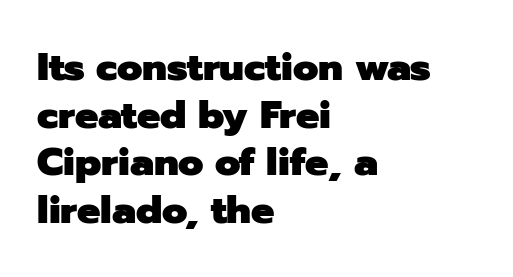
{"serif": "no", "italic": "no", "bold": "yes", "weight": "heavy", "width": "normal", "stroke_contrast": "low", "x_height": "medium", "monospaced": "no", "underline": "no", "align": "left", "line_spacing_ratio": 1.22, "letter_spacing": "normal", "letter_spacing_em": 0.0, "glyph_px": 39}
